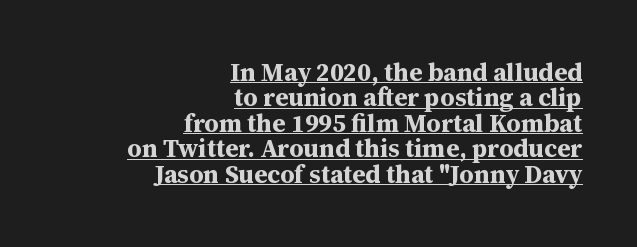
Q: Is the text bold? A: Yes.
Q: Is the text italic (slanted)? A: No, it is upright.
Q: Is the text underlined? A: Yes.
Q: How is the paragraph aligned? A: Right-aligned.
Q: Is the spacing between letters normal or unusually wide? A: Normal.
Q: Is the spacing between lines tight, normal or loose? A: Tight.
